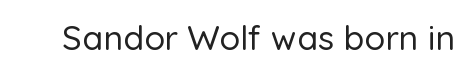
The image shows 34 px sans-serif type, upright; set normal letter spacing, not underlined; low stroke contrast and a medium x-height.
